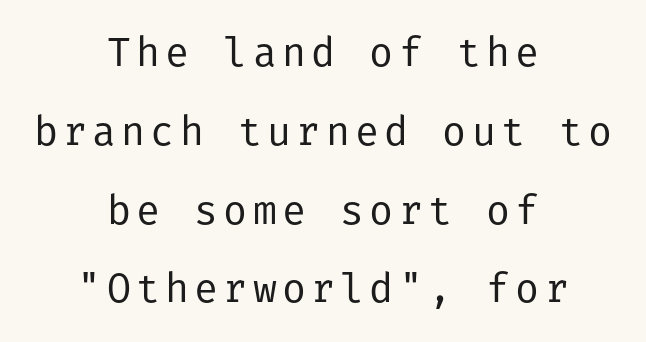
The image shows 40 px regular-weight sans-serif type, upright; set centered, loose line spacing (1.97x), not underlined; low stroke contrast and a medium x-height.
